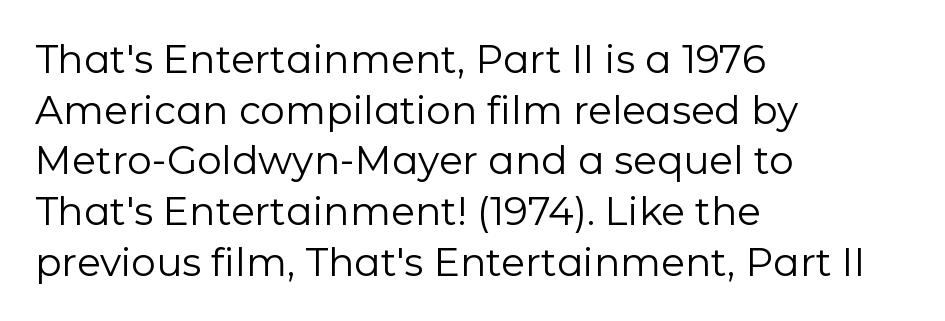
The image shows 39 px regular-weight sans-serif type, upright; set left-aligned, normal line spacing (1.3x), normal letter spacing, not underlined; low stroke contrast and a medium x-height.
